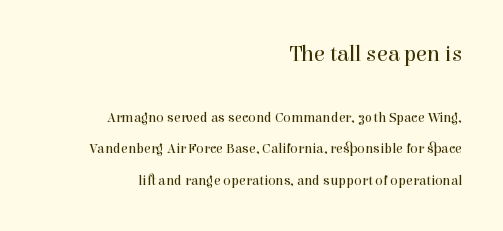
{"italic": "no", "bold": "no", "underline": "no", "align": "right", "line_spacing": "loose", "line_spacing_ratio": 2.27, "letter_spacing": "normal", "letter_spacing_em": 0.0, "larger_block": "first", "size_ratio": 1.57, "glyph_px": 22}
